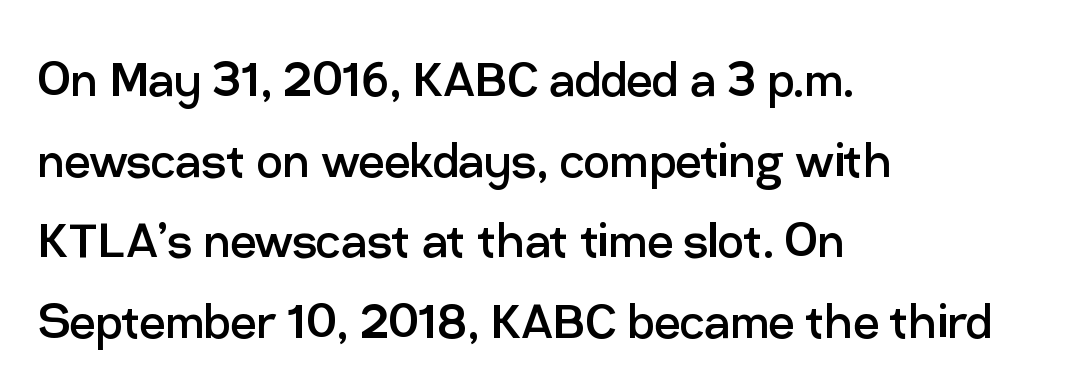
Q: Is the text bold? A: No.
Q: Is the text italic (slanted)? A: No, it is upright.
Q: Is the typeface a serif or a sans-serif typeface? A: Sans-serif.
Q: Is the text underlined? A: No.
Q: How is the paragraph aligned? A: Left-aligned.
Q: Is the spacing between letters normal or unusually wide? A: Normal.
Q: Is the spacing between lines tight, normal or loose? A: Normal.
Q: Width (condensed, normal, or wide)? A: Normal.
Q: Stroke contrast? A: Low.
Q: x-height? A: Medium.
Q: Monospaced? A: No.
